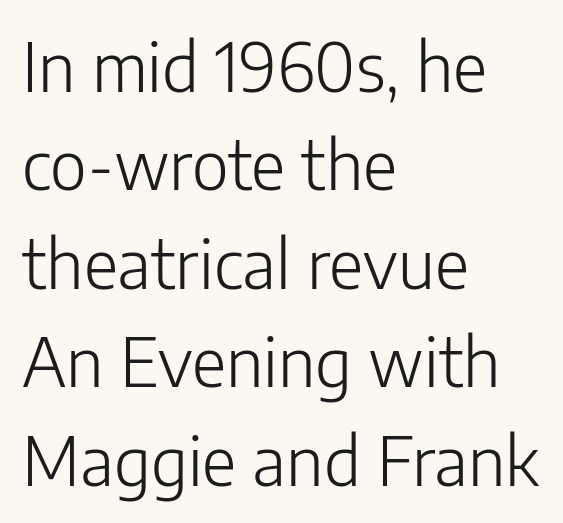
{"serif": "no", "italic": "no", "bold": "no", "weight": "light", "width": "normal", "stroke_contrast": "low", "x_height": "medium", "monospaced": "no", "underline": "no", "align": "left", "line_spacing": "normal", "line_spacing_ratio": 1.47, "letter_spacing": "normal", "letter_spacing_em": 0.0, "glyph_px": 67}
